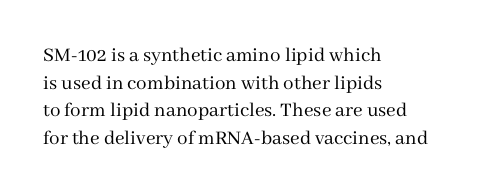
{"italic": "no", "bold": "no", "underline": "no", "align": "left", "line_spacing": "normal", "line_spacing_ratio": 1.31, "letter_spacing": "normal", "letter_spacing_em": 0.0, "glyph_px": 21}
